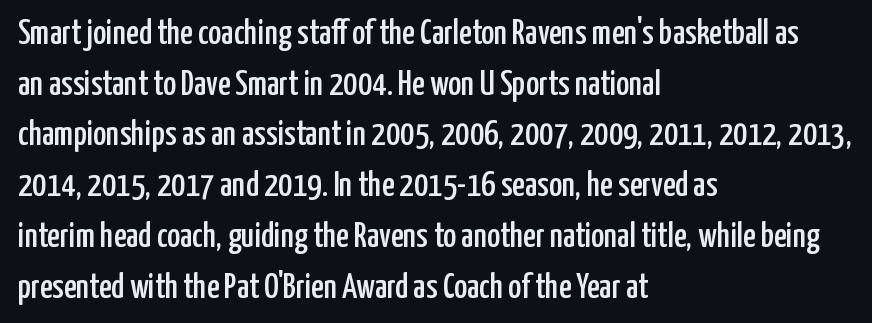
The image shows 35 px condensed sans-serif type, upright; set left-aligned, normal line spacing (1.45x), normal letter spacing, not underlined; low stroke contrast and a medium x-height.
